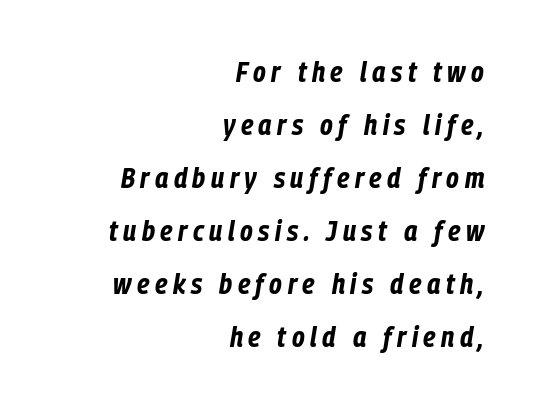
The image shows 29 px bold, condensed type, italic (leaning right); set right-aligned, line spacing 1.83x, not underlined; low stroke contrast and a medium x-height.
